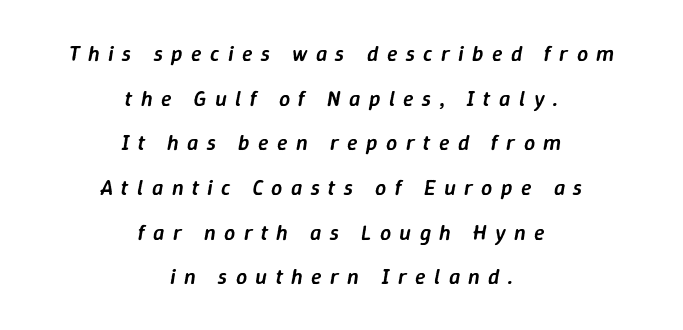
{"italic": "yes", "lean": "right", "slant_degrees": 9, "bold": "semi", "underline": "no", "align": "center", "line_spacing": "loose", "line_spacing_ratio": 2.03, "letter_spacing": "wide", "letter_spacing_em": 0.38, "glyph_px": 22}
